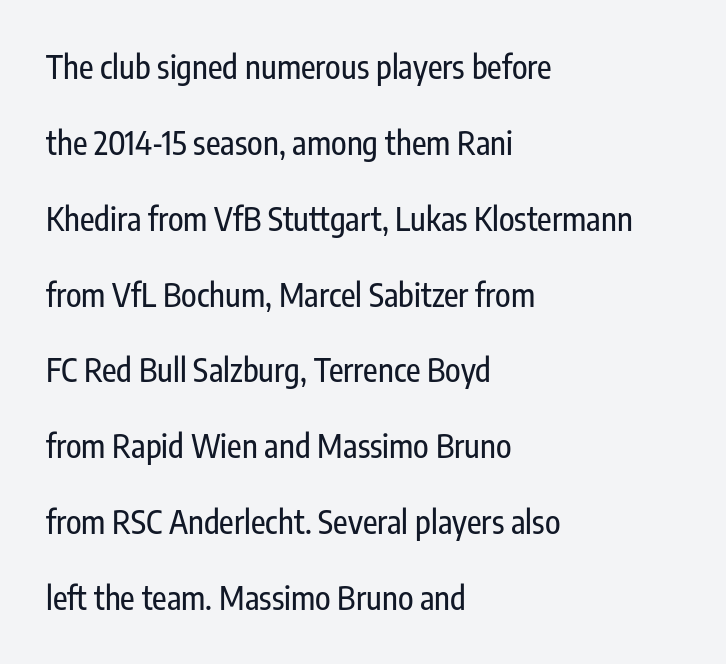
The image shows 32 px condensed sans-serif type, upright; set left-aligned, loose line spacing (2.37x), normal letter spacing, not underlined; low stroke contrast and a medium x-height.
